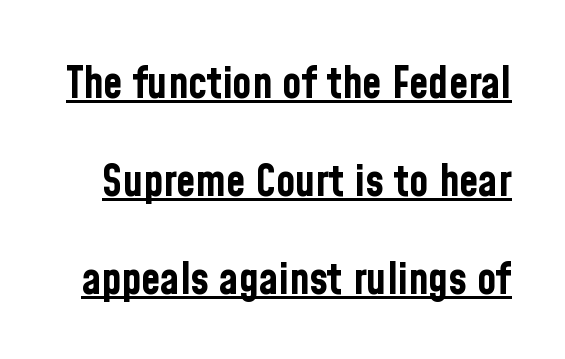
The image shows 44 px bold, condensed sans-serif type, upright; set loose line spacing (2.23x), normal letter spacing, underlined; low stroke contrast and a medium x-height.
